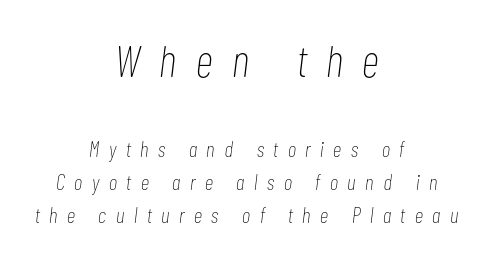
Q: Is the text bold? A: No.
Q: Is the text italic (slanted)? A: Yes, it leans right by about 7 degrees.
Q: Is the text underlined? A: No.
Q: How is the paragraph aligned? A: Centered.
Q: Is the spacing between letters normal or unusually wide? A: Unusually wide.
Q: Is the spacing between lines tight, normal or loose? A: Normal.
Q: Which block of text is set in a larger size, the first (top) or the second (bottom)? A: The first (top) one.
Q: Width (condensed, normal, or wide)? A: Condensed.
Q: Stroke contrast? A: Low.
Q: x-height? A: Medium.
Q: Monospaced? A: No.
